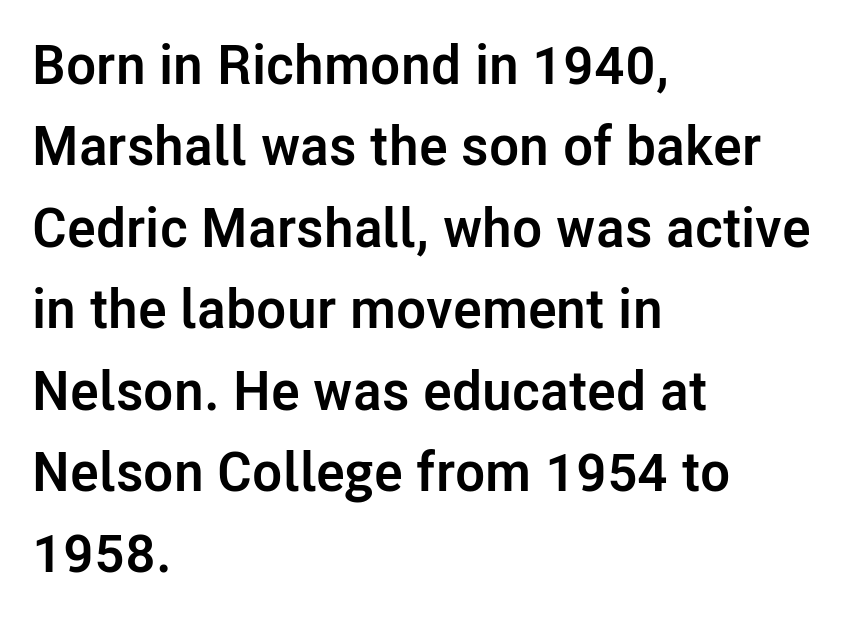
The image shows 55 px semibold sans-serif type, upright; set left-aligned, normal line spacing (1.48x), normal letter spacing, not underlined; low stroke contrast and a medium x-height.
